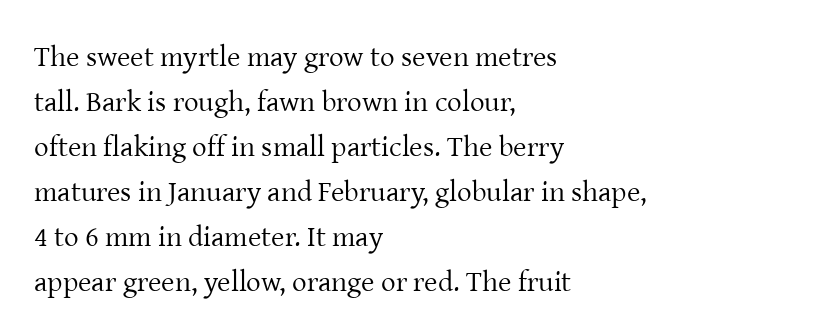
The image shows 29 px regular-weight serif type, upright; set left-aligned, normal line spacing (1.55x), normal letter spacing, not underlined; low stroke contrast and a medium x-height.
